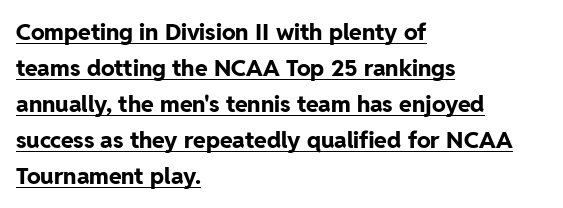
The image shows 23 px bold type, upright; set left-aligned, normal line spacing (1.57x), normal letter spacing, underlined.
